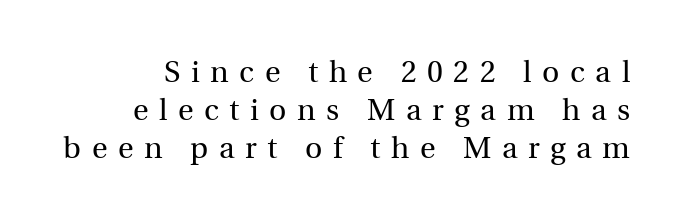
{"serif": "yes", "italic": "no", "bold": "no", "weight": "regular", "width": "normal", "x_height": "medium", "monospaced": "no", "underline": "no", "line_spacing": "normal", "line_spacing_ratio": 1.26, "letter_spacing": "wide", "letter_spacing_em": 0.35, "glyph_px": 30}
